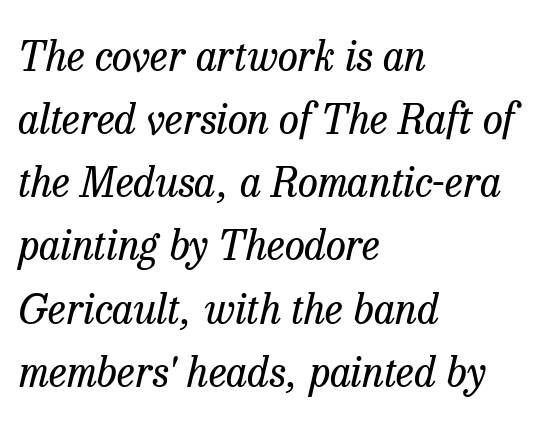
{"serif": "yes", "italic": "yes", "lean": "right", "slant_degrees": 13, "bold": "no", "weight": "regular", "width": "normal", "stroke_contrast": "low", "x_height": "medium", "monospaced": "no", "underline": "no", "align": "left", "line_spacing": "normal", "line_spacing_ratio": 1.54, "letter_spacing": "normal", "letter_spacing_em": 0.0, "glyph_px": 41}
